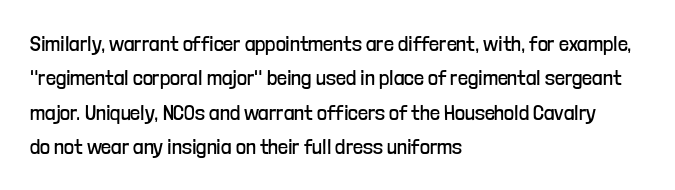
{"italic": "no", "bold": "no", "underline": "no", "align": "left", "line_spacing": "normal", "line_spacing_ratio": 1.56, "letter_spacing": "normal", "letter_spacing_em": 0.0, "glyph_px": 22}
